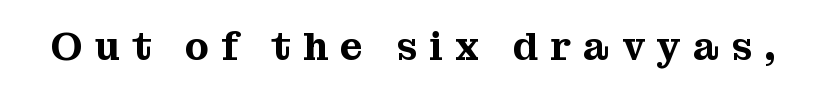
Q: Is the text italic (slanted)? A: No, it is upright.
Q: Is the typeface a serif or a sans-serif typeface? A: Serif.
Q: Is the text underlined? A: No.
Q: Is the spacing between letters normal or unusually wide? A: Unusually wide.
Q: Width (condensed, normal, or wide)? A: Normal.
Q: Stroke contrast? A: Medium.
Q: x-height? A: Medium.
Q: Monospaced? A: No.
